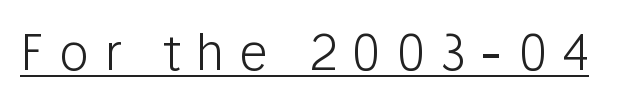
The image shows 50 px light sans-serif type, upright; set unusually wide letter spacing (+0.29 em), underlined; low stroke contrast and a medium x-height.
